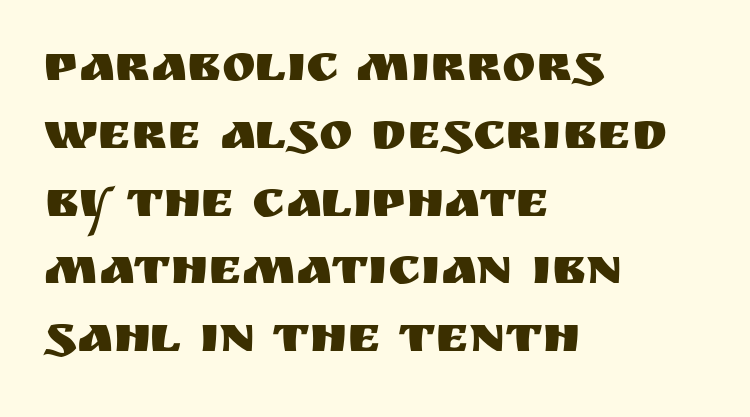
The image shows 51 px sans-serif type, upright; set left-aligned, normal line spacing (1.33x), normal letter spacing, not underlined; medium stroke contrast and a large x-height.
